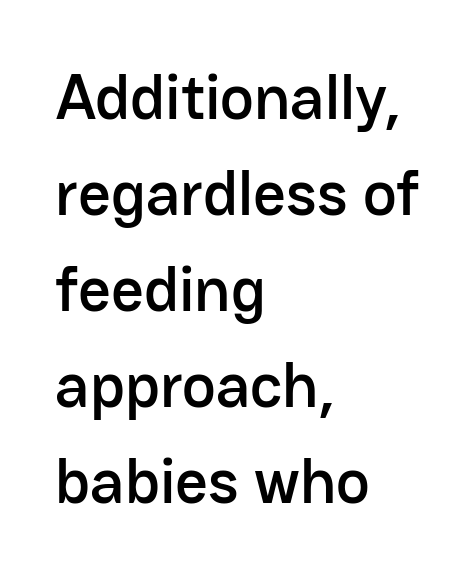
The passage shown is typed in a proportional face where columns would drift. In terms of posture, this sample is upright. Casual observation: everything's shoved over to the left. Successive baselines arrive at the customary interval. Spacing between characters is what you'd get straight out of the box.
